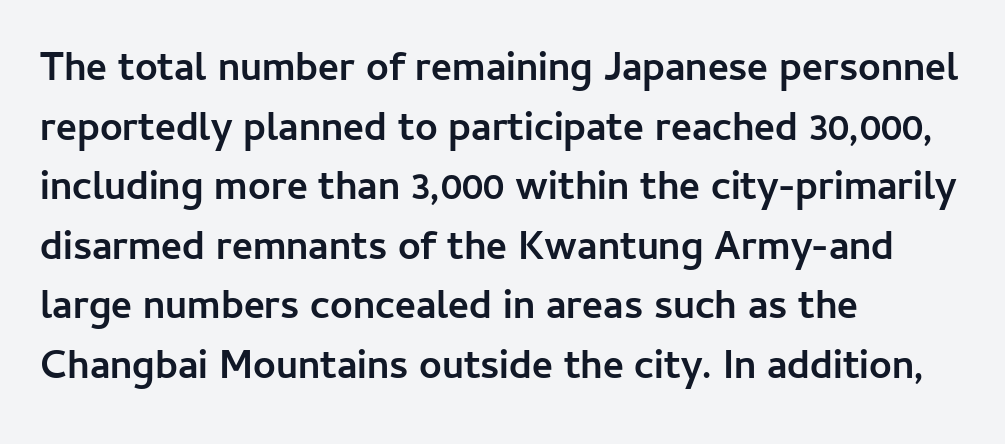
The image shows 40 px semibold sans-serif type, upright; set left-aligned, normal line spacing (1.49x), normal letter spacing, not underlined; low stroke contrast and a medium x-height.
